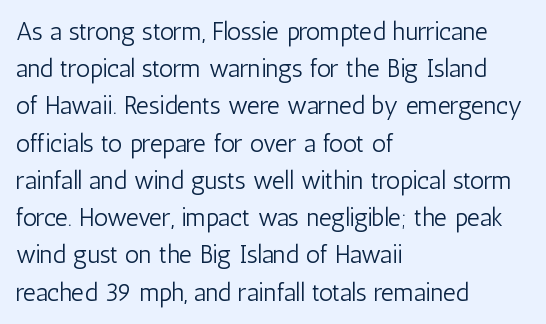
The image shows 25 px text type, upright; set left-aligned, normal line spacing (1.49x), normal letter spacing, not underlined.
